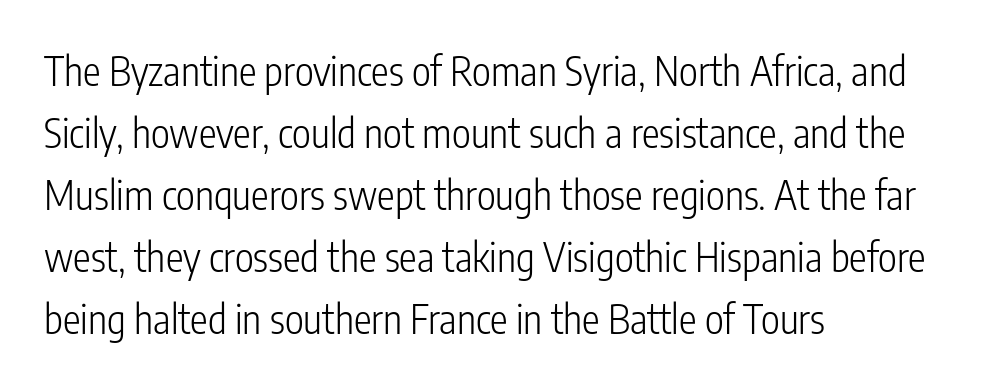
Q: Is the text bold? A: No.
Q: Is the text italic (slanted)? A: No, it is upright.
Q: Is the typeface a serif or a sans-serif typeface? A: Sans-serif.
Q: Is the text underlined? A: No.
Q: How is the paragraph aligned? A: Left-aligned.
Q: Is the spacing between letters normal or unusually wide? A: Normal.
Q: Is the spacing between lines tight, normal or loose? A: Normal.
Q: Width (condensed, normal, or wide)? A: Condensed.
Q: Stroke contrast? A: Low.
Q: x-height? A: Medium.
Q: Monospaced? A: No.
